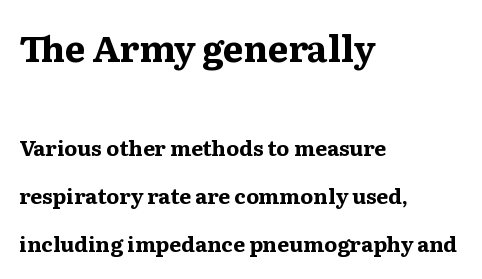
Q: Is the text bold? A: Yes.
Q: Is the text italic (slanted)? A: No, it is upright.
Q: Is the typeface a serif or a sans-serif typeface? A: Serif.
Q: Is the text underlined? A: No.
Q: How is the paragraph aligned? A: Left-aligned.
Q: Is the spacing between letters normal or unusually wide? A: Normal.
Q: Is the spacing between lines tight, normal or loose? A: Loose.
Q: Which block of text is set in a larger size, the first (top) or the second (bottom)? A: The first (top) one.
Q: Width (condensed, normal, or wide)? A: Wide.
Q: Stroke contrast? A: Medium.
Q: x-height? A: Medium.
Q: Monospaced? A: No.
